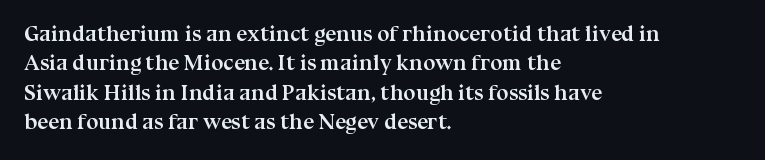
The vertical gap from one line to the next is medium. The rendering uses a bold face; every stroke is thick and dark. When letters stand straight like this, we call the style roman or upright. A typesetter would call this zero additional tracking.
